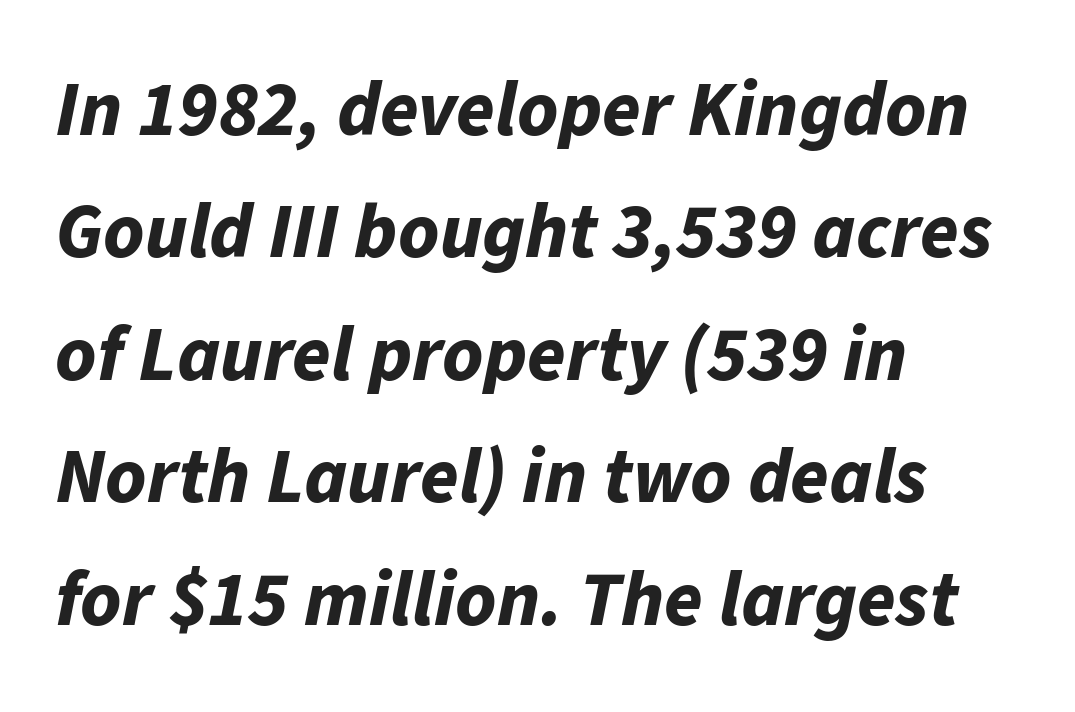
Has an underline been added? It has not. What weight is shown? A full bold with thick strokes. The letters are slanted; this is an italic face. Caption: multi-line text, flush left, ragged right. Baseline-to-baseline distance is the conventional proportion of letter height.
